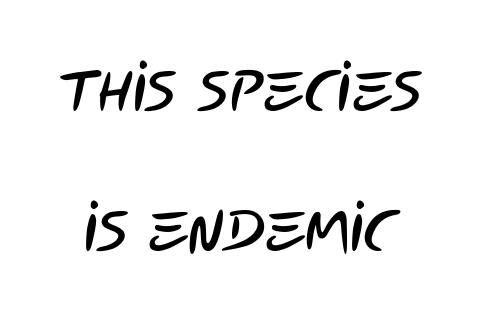
The image shows 57 px condensed sans-serif type; set loose line spacing (2.46x), normal letter spacing, not underlined; low stroke contrast and a large x-height.
